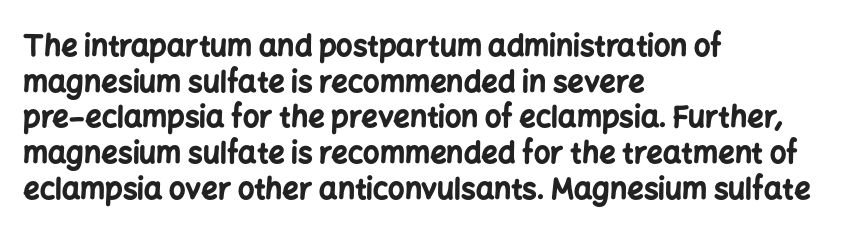
The space directly below the letters is spotless. Students, note that the glyphs here touch the page at normal intervals. On the weight axis this lands at bold, roughly 700. Character widths vary here, with narrow letters taking less room than wide ones. The typography opts for an upright posture over an oblique one. The typesetter chose a ragged-right arrangement here.
